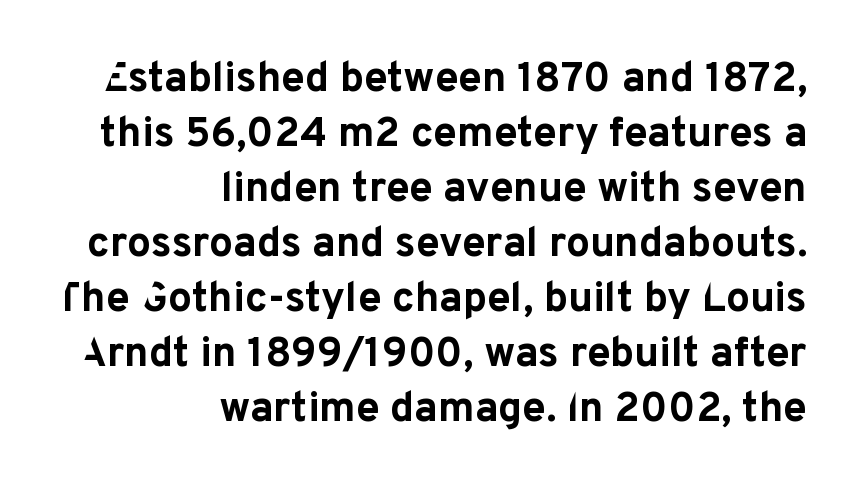
The image shows 42 px bold sans-serif type, upright; set right-aligned, normal line spacing (1.31x), normal letter spacing, not underlined; low stroke contrast and a medium x-height.
